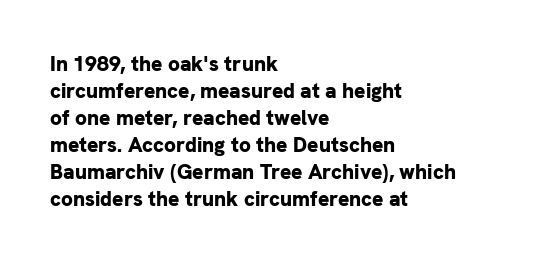
Q: Is the text bold? A: Yes.
Q: Is the text italic (slanted)? A: No, it is upright.
Q: Is the text underlined? A: No.
Q: How is the paragraph aligned? A: Left-aligned.
Q: Is the spacing between letters normal or unusually wide? A: Normal.
Q: Is the spacing between lines tight, normal or loose? A: Normal.
